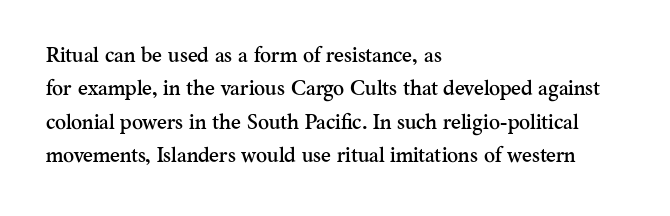
Nobody drew a line under any word here. A student would call this left alignment; a typographer would say flush left, rag right. Rendered with straight, roman letterforms. In terms of leading, this rendering sits right in the middle. Characters follow at the spacing the type designer built in.
